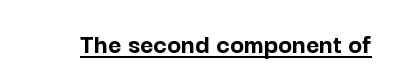
{"serif": "no", "italic": "no", "bold": "yes", "weight": "semibold", "width": "normal", "stroke_contrast": "low", "x_height": "medium", "monospaced": "no", "underline": "yes", "letter_spacing": "normal", "letter_spacing_em": 0.0, "glyph_px": 29}
